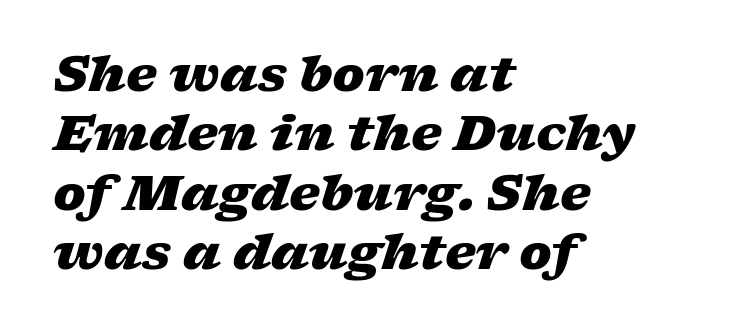
{"italic": "yes", "lean": "right", "slant_degrees": 17, "bold": "yes", "weight": "heavy", "width": "wide", "stroke_contrast": "low", "x_height": "medium", "monospaced": "no", "underline": "no", "align": "left", "line_spacing_ratio": 1.21, "letter_spacing": "normal", "letter_spacing_em": 0.0, "glyph_px": 49}
